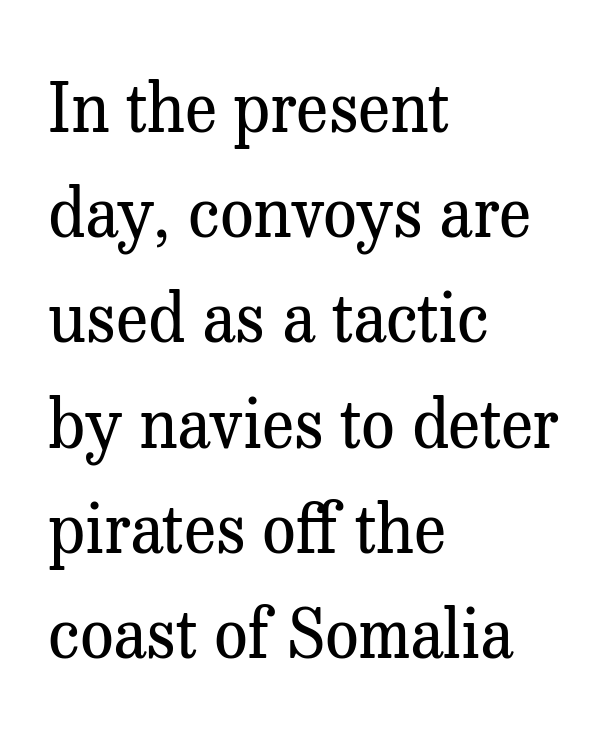
Alignment: flush left. Glance below the letters and you will spot only blank space. The glyphs in this specimen are seriffed. Italic? Not at all — the glyphs are vertical. Letter spacing: default.
